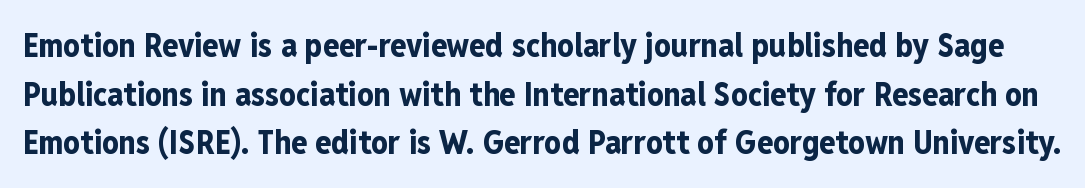
Posture: vertical. The letters advance in unequal steps, a hallmark of proportional type. The specimen omits any rule beneath the text block's lines. These lines keep a tight, regular rhythm from letter to letter. The passage shown is emphatically bold.
